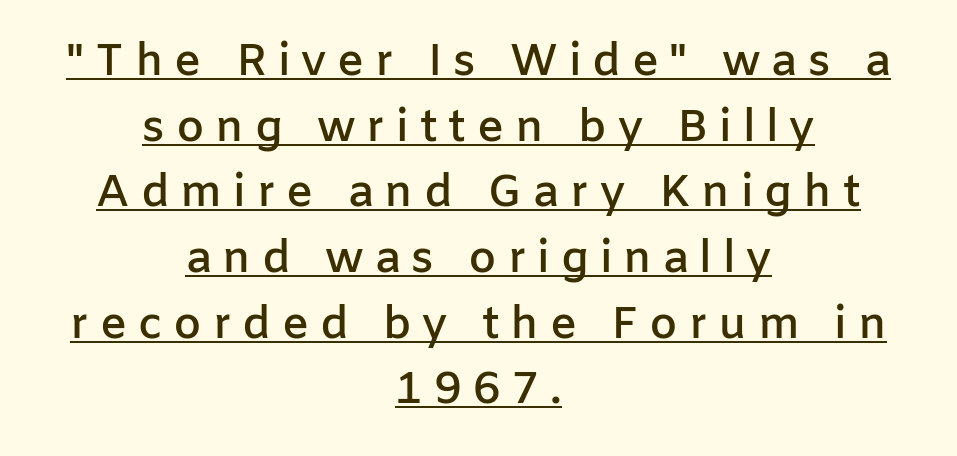
{"serif": "no", "italic": "no", "bold": "semi", "weight": "semibold", "width": "normal", "stroke_contrast": "low", "x_height": "medium", "monospaced": "no", "underline": "yes", "align": "center", "line_spacing": "normal", "line_spacing_ratio": 1.46, "letter_spacing": "wide", "letter_spacing_em": 0.24, "glyph_px": 45}
